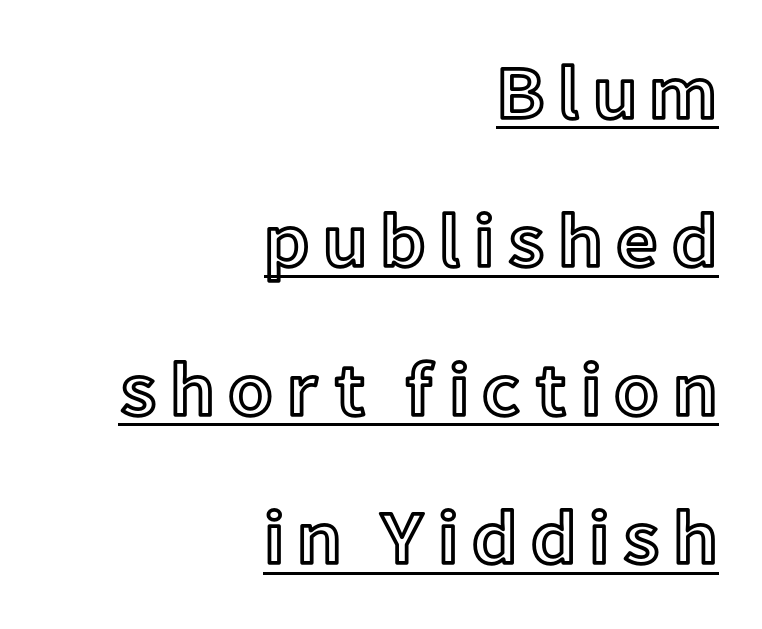
Q: Is the text italic (slanted)? A: No, it is upright.
Q: Is the text underlined? A: Yes.
Q: How is the paragraph aligned? A: Right-aligned.
Q: Is the spacing between lines tight, normal or loose? A: Loose.
Q: Width (condensed, normal, or wide)? A: Normal.
Q: x-height? A: Medium.
Q: Monospaced? A: No.
